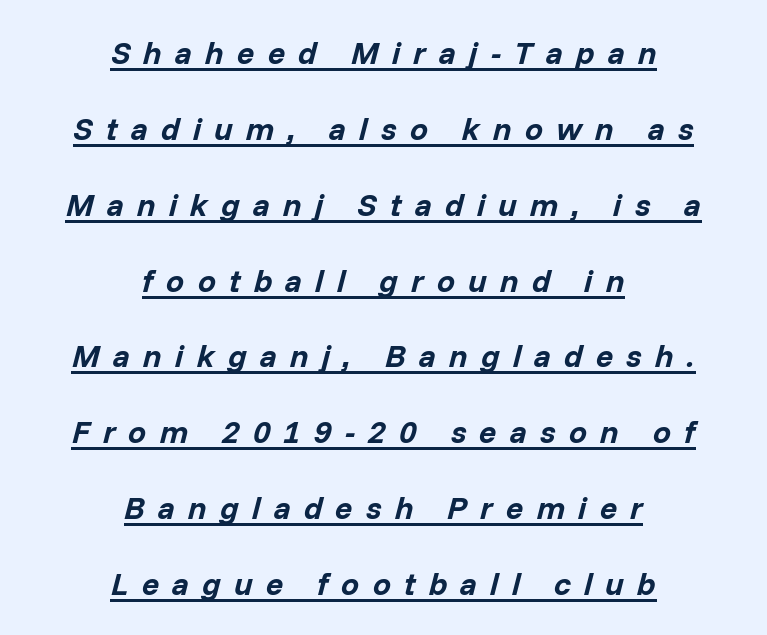
{"italic": "yes", "lean": "right", "slant_degrees": 14, "bold": "yes", "weight": "bold", "width": "normal", "stroke_contrast": "low", "x_height": "medium", "monospaced": "no", "underline": "yes", "align": "center", "line_spacing": "loose", "line_spacing_ratio": 2.37, "letter_spacing": "wide", "letter_spacing_em": 0.41, "glyph_px": 32}
